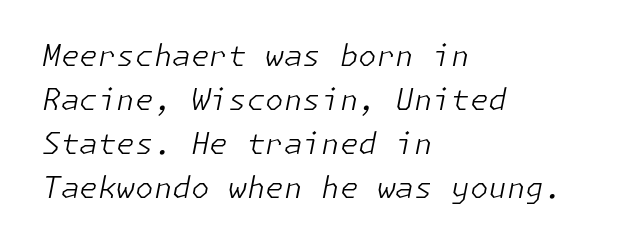
{"italic": "yes", "lean": "right", "slant_degrees": 11, "bold": "no", "weight": "light", "width": "normal", "stroke_contrast": "low", "x_height": "medium", "underline": "no", "align": "left", "line_spacing": "normal", "line_spacing_ratio": 1.47, "letter_spacing": "normal", "letter_spacing_em": 0.0, "glyph_px": 30}
